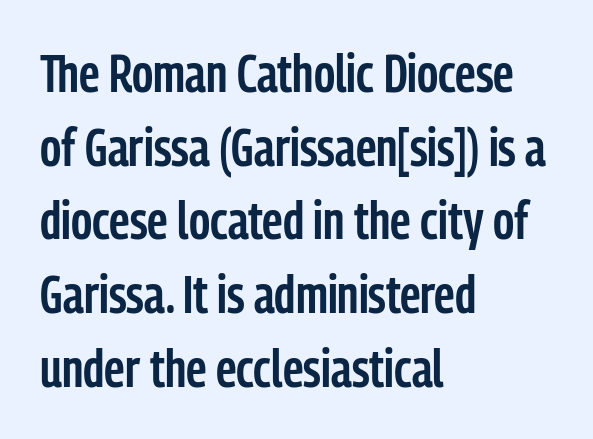
Q: Is the text bold? A: Semi-bold.
Q: Is the text italic (slanted)? A: No, it is upright.
Q: Is the typeface a serif or a sans-serif typeface? A: Sans-serif.
Q: Is the text underlined? A: No.
Q: How is the paragraph aligned? A: Left-aligned.
Q: Is the spacing between letters normal or unusually wide? A: Normal.
Q: Is the spacing between lines tight, normal or loose? A: Normal.
Q: Width (condensed, normal, or wide)? A: Condensed.
Q: Stroke contrast? A: Low.
Q: x-height? A: Medium.
Q: Monospaced? A: No.
